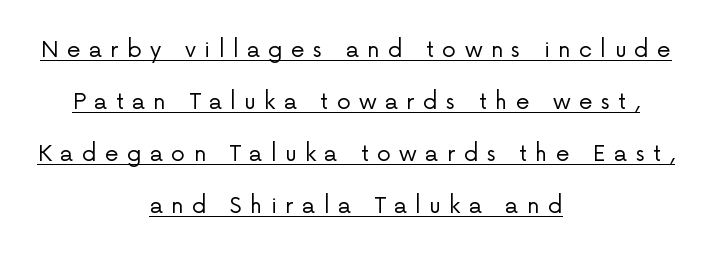
The image shows 22 px text type, upright; set centered, loose line spacing (2.37x), unusually wide letter spacing (+0.38 em), underlined.
